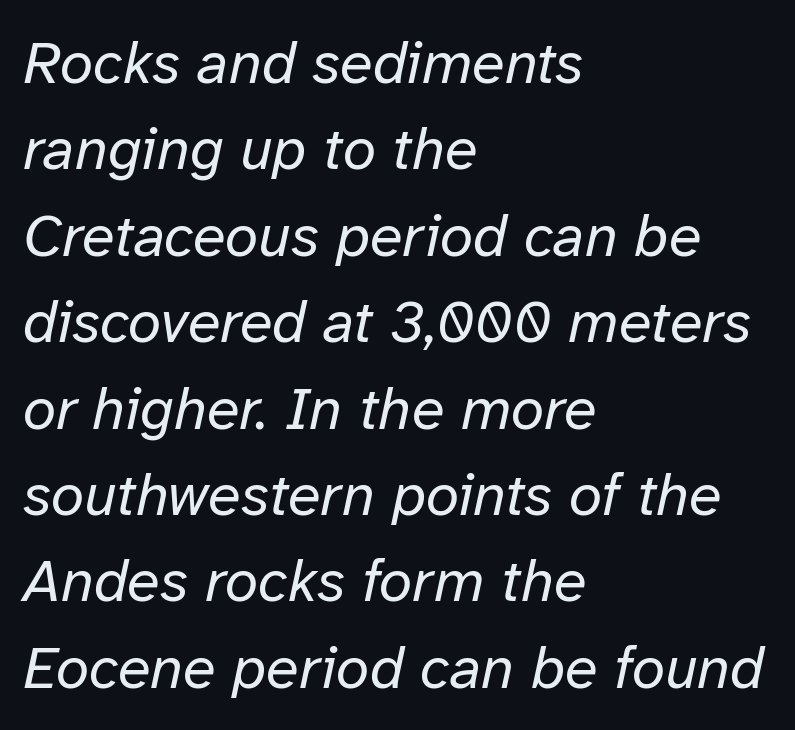
The image shows 60 px regular-weight type, italic (leaning right); set left-aligned, normal line spacing (1.44x), normal letter spacing, not underlined; low stroke contrast and a medium x-height.
